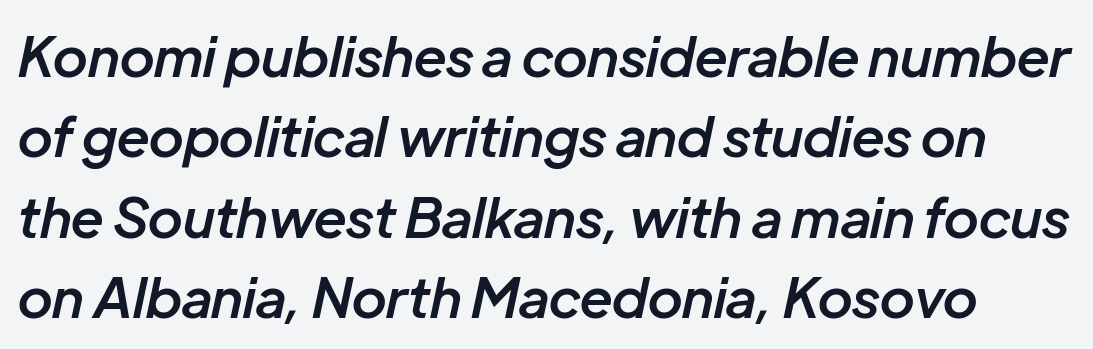
{"italic": "yes", "lean": "right", "slant_degrees": 12, "bold": "semi", "weight": "semibold", "width": "normal", "stroke_contrast": "low", "x_height": "medium", "monospaced": "no", "underline": "no", "line_spacing": "normal", "line_spacing_ratio": 1.46, "letter_spacing": "normal", "letter_spacing_em": 0.0, "glyph_px": 55}
